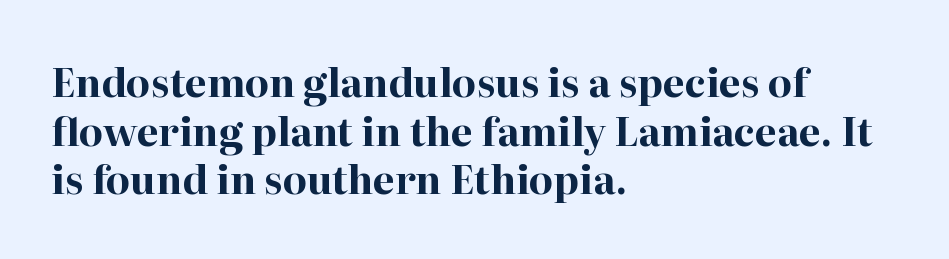
{"serif": "yes", "italic": "no", "bold": "yes", "weight": "bold", "width": "normal", "stroke_contrast": "high", "x_height": "medium", "monospaced": "no", "underline": "no", "align": "left", "line_spacing": "normal", "line_spacing_ratio": 1.25, "letter_spacing": "normal", "letter_spacing_em": 0.0, "glyph_px": 39}
